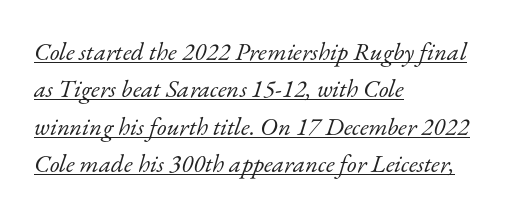
The font is comparable to plain body text, perhaps lighter. The string is rendered with underlining switched on. The passage is arranged the way most books set body copy — flush left. Students, note that the glyphs here touch the page at normal intervals.
